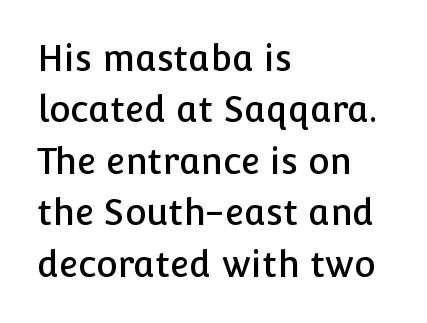
Q: Is the text italic (slanted)? A: No, it is upright.
Q: Is the typeface a serif or a sans-serif typeface? A: Sans-serif.
Q: Is the text underlined? A: No.
Q: How is the paragraph aligned? A: Left-aligned.
Q: Is the spacing between letters normal or unusually wide? A: Normal.
Q: Is the spacing between lines tight, normal or loose? A: Normal.
Q: Width (condensed, normal, or wide)? A: Normal.
Q: Stroke contrast? A: Low.
Q: x-height? A: Medium.
Q: Monospaced? A: No.
